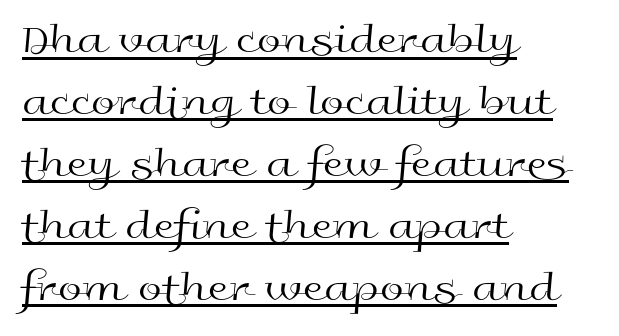
The image shows 43 px regular-weight, wide sans-serif type, upright; set left-aligned, normal line spacing (1.44x), normal letter spacing, underlined; a medium x-height.
